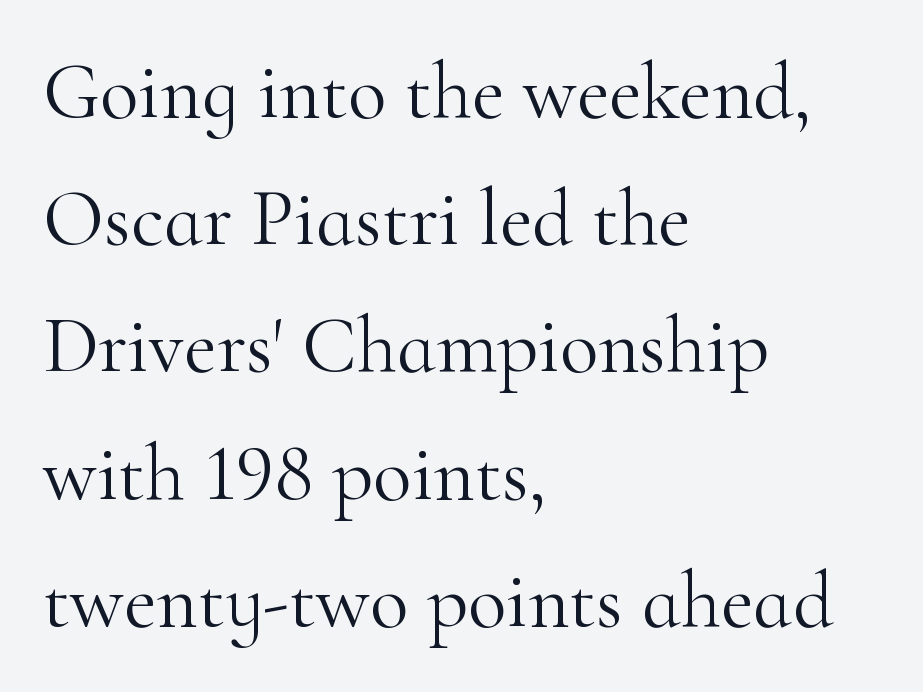
The image shows 80 px light serif type, upright; set left-aligned, normal line spacing (1.59x), normal letter spacing, not underlined; high stroke contrast and a small x-height.
